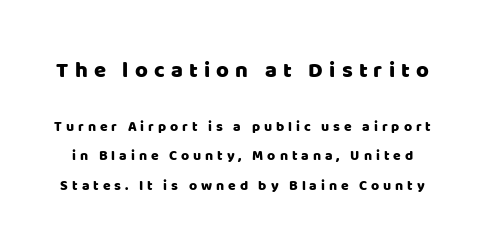
Q: Is the text italic (slanted)? A: No, it is upright.
Q: Is the text underlined? A: No.
Q: Is the spacing between letters normal or unusually wide? A: Unusually wide.
Q: Is the spacing between lines tight, normal or loose? A: Loose.
Q: Which block of text is set in a larger size, the first (top) or the second (bottom)? A: The first (top) one.
